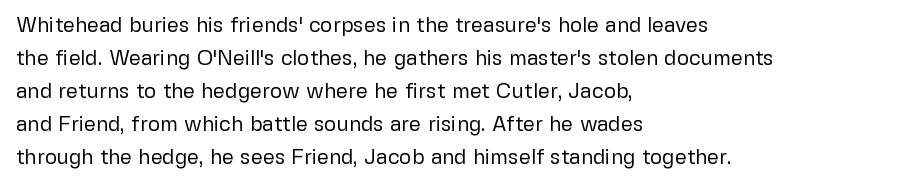
{"italic": "no", "bold": "no", "underline": "no", "align": "left", "line_spacing": "normal", "line_spacing_ratio": 1.57, "letter_spacing": "normal", "letter_spacing_em": 0.0, "glyph_px": 21}
